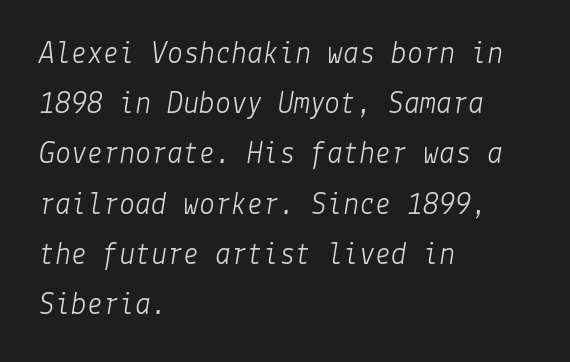
The image shows 32 px light type, italic (leaning right); set left-aligned, normal line spacing (1.57x), normal letter spacing, not underlined; low stroke contrast and a medium x-height.
